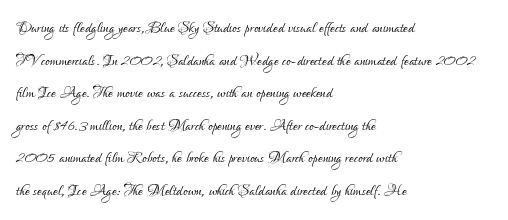
The image shows 21 px text type; set left-aligned, normal line spacing (1.55x), normal letter spacing, not underlined.
